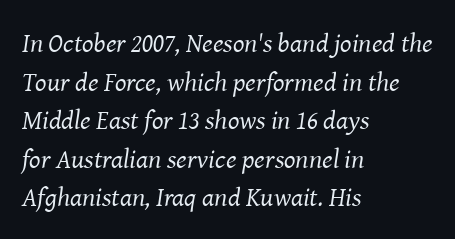
Q: Is the text bold? A: No.
Q: Is the text italic (slanted)? A: Yes, it leans right by about 8 degrees.
Q: Is the text underlined? A: No.
Q: How is the paragraph aligned? A: Left-aligned.
Q: Is the spacing between letters normal or unusually wide? A: Normal.
Q: Is the spacing between lines tight, normal or loose? A: Normal.
